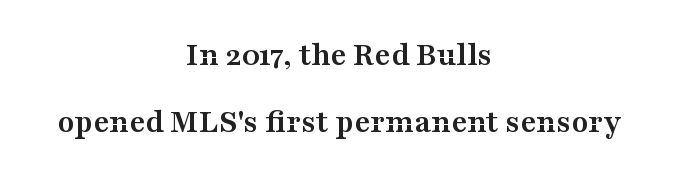
The image shows 34 px semibold, wide serif type, upright; set centered, loose line spacing (1.98x), normal letter spacing, not underlined; medium stroke contrast and a medium x-height.
